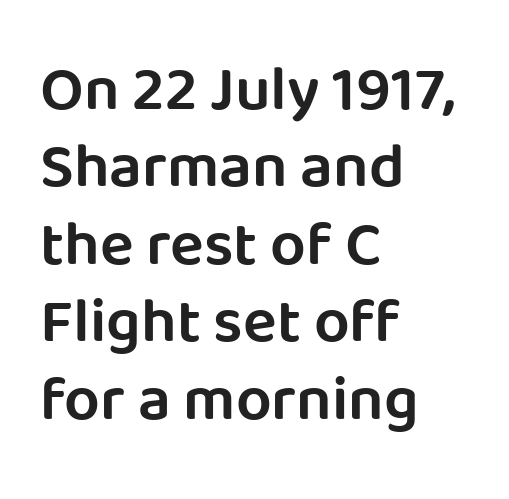
Q: Is the text bold? A: Semi-bold.
Q: Is the text italic (slanted)? A: No, it is upright.
Q: Is the typeface a serif or a sans-serif typeface? A: Sans-serif.
Q: Is the text underlined? A: No.
Q: How is the paragraph aligned? A: Left-aligned.
Q: Is the spacing between letters normal or unusually wide? A: Normal.
Q: Width (condensed, normal, or wide)? A: Normal.
Q: Stroke contrast? A: Low.
Q: x-height? A: Large.
Q: Monospaced? A: No.
